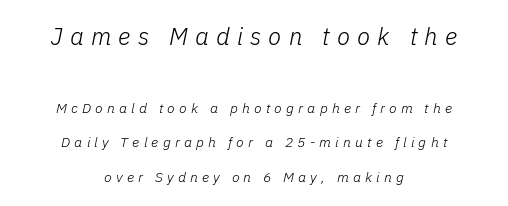
Q: Is the text bold? A: No.
Q: Is the text italic (slanted)? A: Yes, it leans right by about 11 degrees.
Q: Is the text underlined? A: No.
Q: How is the paragraph aligned? A: Centered.
Q: Is the spacing between letters normal or unusually wide? A: Unusually wide.
Q: Is the spacing between lines tight, normal or loose? A: Loose.
Q: Which block of text is set in a larger size, the first (top) or the second (bottom)? A: The first (top) one.
